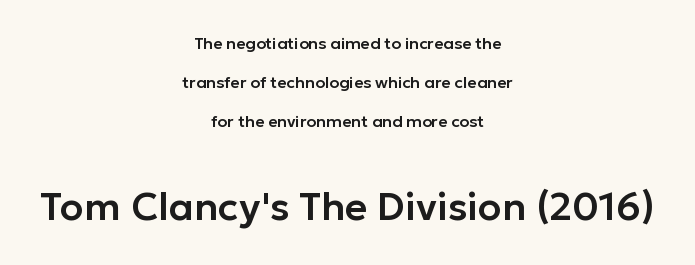
{"serif": "no", "italic": "no", "width": "normal", "stroke_contrast": "low", "x_height": "medium", "monospaced": "no", "underline": "no", "align": "center", "line_spacing": "loose", "line_spacing_ratio": 2.44, "letter_spacing": "normal", "letter_spacing_em": 0.0, "larger_block": "second", "size_ratio": 2.44, "glyph_px": 39}
